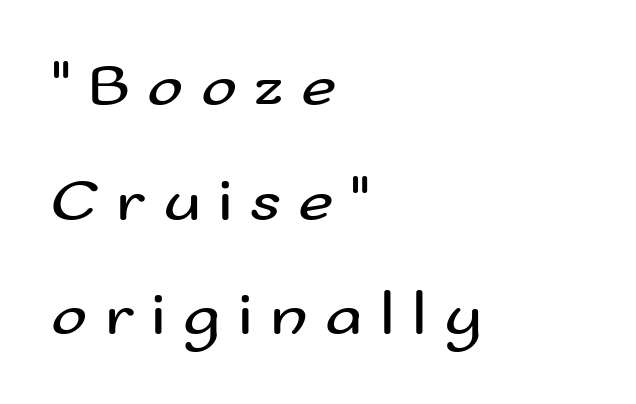
{"serif": "no", "italic": "no", "bold": "no", "weight": "regular", "width": "wide", "stroke_contrast": "medium", "x_height": "small", "monospaced": "no", "underline": "no", "align": "left", "line_spacing_ratio": 1.88, "letter_spacing": "wide", "letter_spacing_em": 0.28, "glyph_px": 61}
